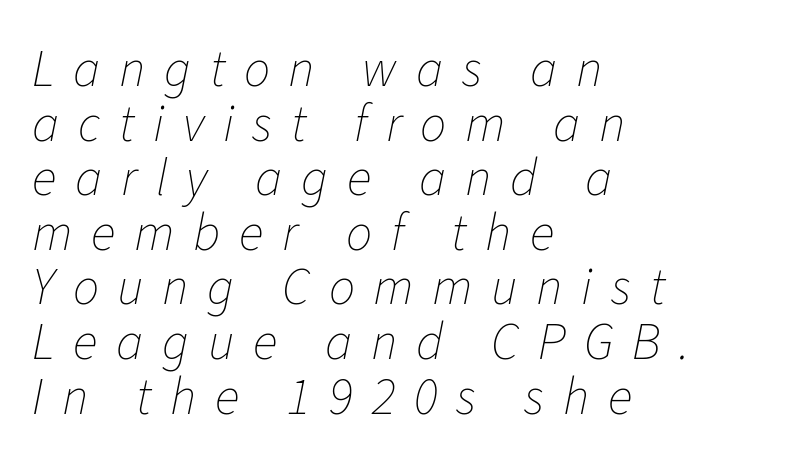
The image shows 52 px thin type, italic (leaning right); set left-aligned, tight line spacing (1.05x), unusually wide letter spacing (+0.36 em), not underlined; low stroke contrast and a medium x-height.
